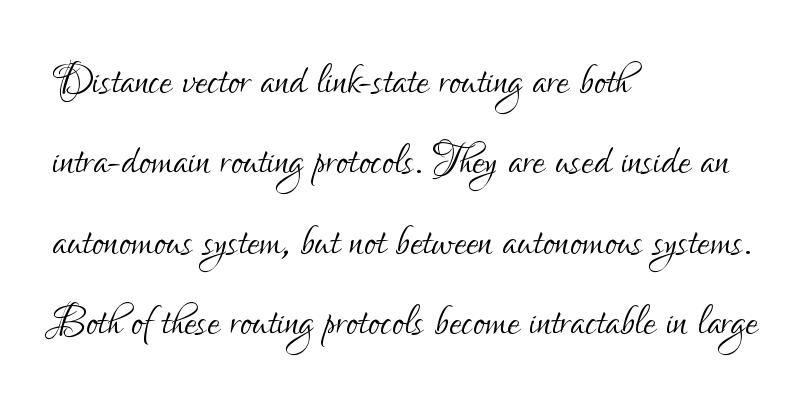
{"serif": "no", "bold": "no", "weight": "light", "width": "condensed", "stroke_contrast": "low", "x_height": "small", "monospaced": "no", "underline": "no", "align": "left", "line_spacing": "normal", "line_spacing_ratio": 1.46, "letter_spacing": "normal", "letter_spacing_em": 0.0, "glyph_px": 55}
